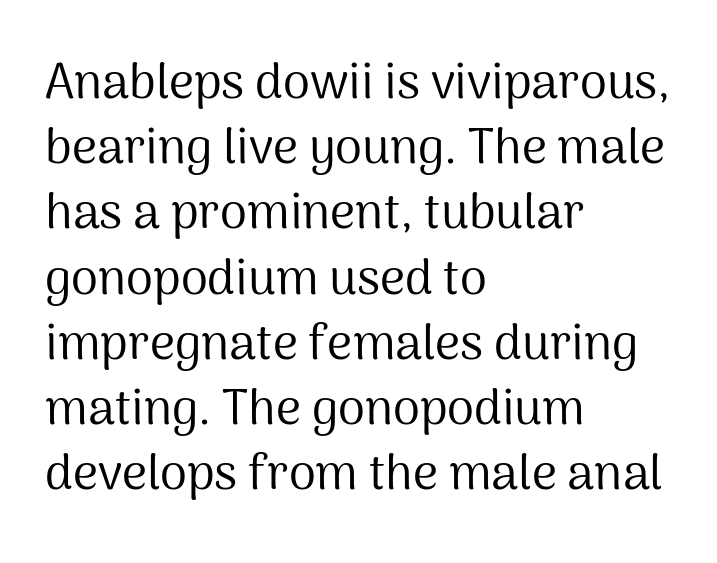
Q: Is the text bold? A: No.
Q: Is the text italic (slanted)? A: No, it is upright.
Q: Is the typeface a serif or a sans-serif typeface? A: Sans-serif.
Q: Is the text underlined? A: No.
Q: How is the paragraph aligned? A: Left-aligned.
Q: Is the spacing between letters normal or unusually wide? A: Normal.
Q: Is the spacing between lines tight, normal or loose? A: Normal.
Q: Width (condensed, normal, or wide)? A: Normal.
Q: Stroke contrast? A: Medium.
Q: x-height? A: Medium.
Q: Monospaced? A: No.
